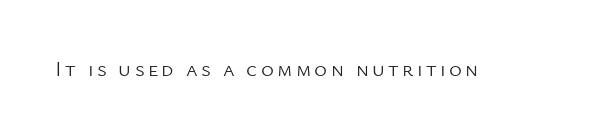
The specimen reads as upright at a glance. The face looks like a standard text weight, possibly lighter. Nobody drew a line under any word here.
